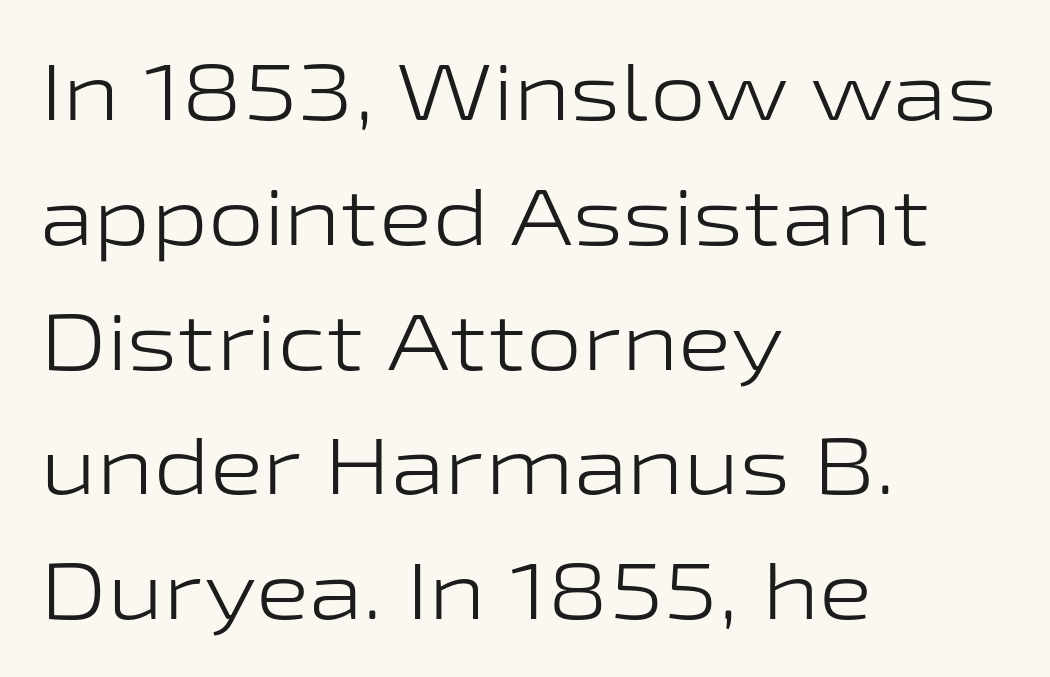
{"serif": "no", "italic": "no", "bold": "no", "weight": "light", "width": "wide", "stroke_contrast": "low", "x_height": "medium", "monospaced": "no", "underline": "no", "align": "left", "line_spacing": "normal", "line_spacing_ratio": 1.56, "letter_spacing": "normal", "letter_spacing_em": 0.0, "glyph_px": 80}
